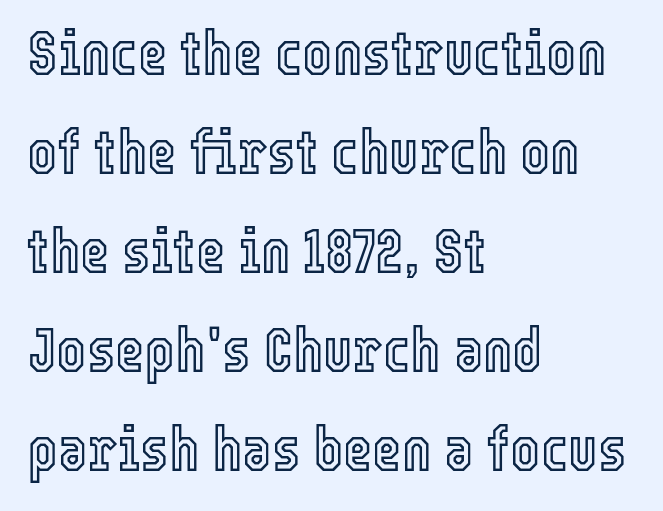
{"italic": "no", "width": "condensed", "x_height": "medium", "monospaced": "no", "underline": "no", "align": "left", "line_spacing": "normal", "line_spacing_ratio": 1.57, "letter_spacing": "normal", "letter_spacing_em": 0.0, "glyph_px": 63}
